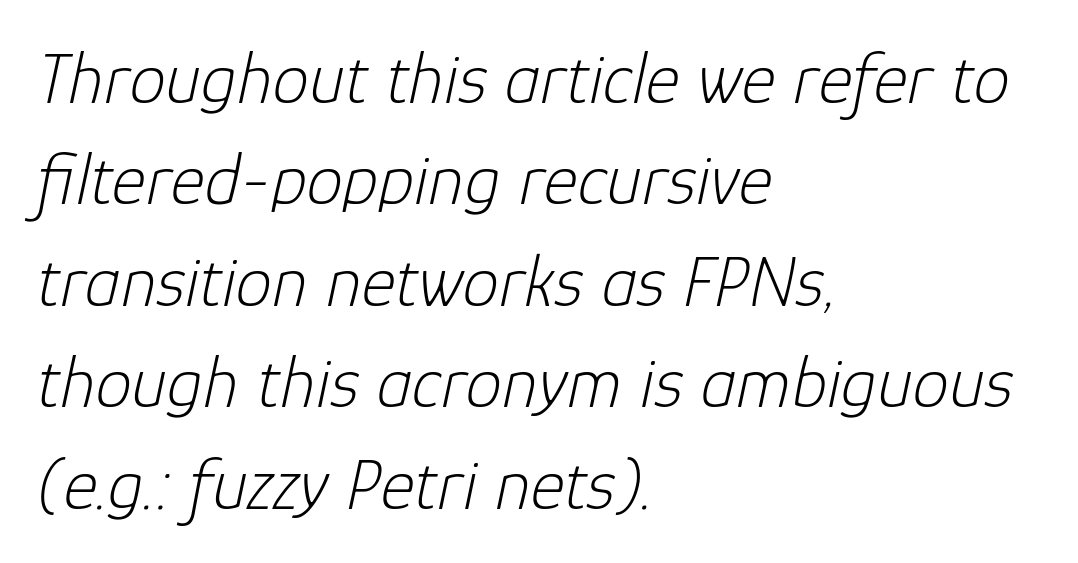
{"italic": "yes", "lean": "right", "slant_degrees": 12, "bold": "no", "weight": "light", "width": "normal", "stroke_contrast": "low", "x_height": "medium", "monospaced": "no", "underline": "no", "align": "left", "line_spacing": "normal", "line_spacing_ratio": 1.39, "letter_spacing": "normal", "letter_spacing_em": 0.0, "glyph_px": 73}
